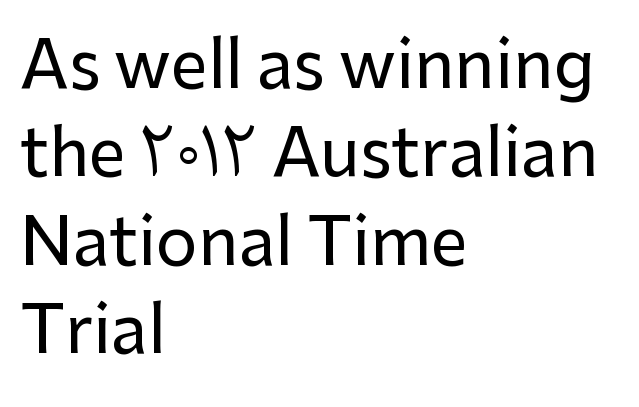
The image shows 66 px sans-serif type, upright; set left-aligned, normal line spacing (1.34x), normal letter spacing, not underlined; low stroke contrast and a medium x-height.
